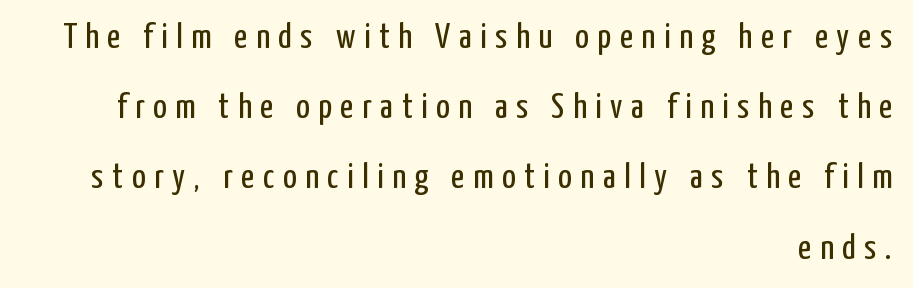
Ascenders rise straight up at ninety degrees. Type style note: lacks serifs. The letters advance in unequal steps, a hallmark of proportional type. Line spacing here is loose. Right-aligned paragraph, ragged on the left. Underlining? Definitely not there.
